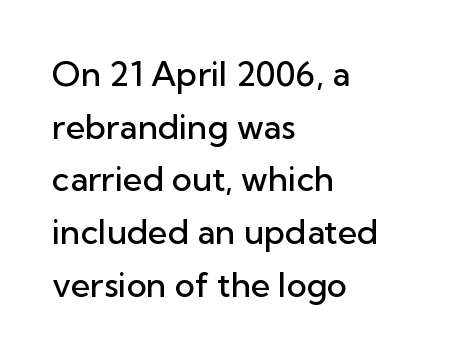
The image shows 34 px semibold sans-serif type, upright; set left-aligned, normal line spacing (1.55x), normal letter spacing, not underlined; low stroke contrast and a medium x-height.
